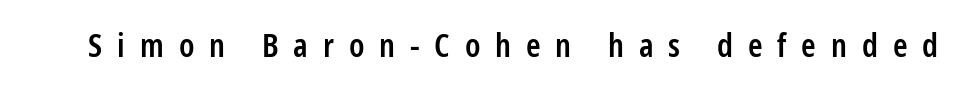
{"serif": "no", "italic": "no", "bold": "semi", "weight": "semibold", "width": "condensed", "stroke_contrast": "low", "x_height": "medium", "monospaced": "no", "underline": "no", "letter_spacing": "wide", "letter_spacing_em": 0.45, "glyph_px": 33}
